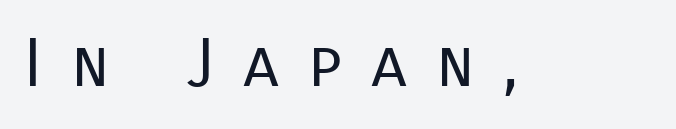
You could only call the tracking loose — the letters float apart. On a weight scale, this lands at 450 or below. The axis of the letterforms is exactly vertical. The string is rendered with underlining switched off. This is sans-serif lettering, the kind often seen on screens and signage.
